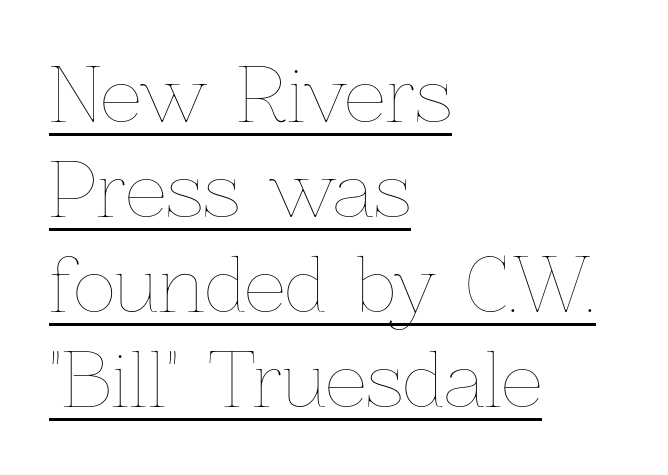
Q: Is the text bold? A: No.
Q: Is the text italic (slanted)? A: No, it is upright.
Q: Is the text underlined? A: Yes.
Q: How is the paragraph aligned? A: Left-aligned.
Q: Is the spacing between letters normal or unusually wide? A: Normal.
Q: Is the spacing between lines tight, normal or loose? A: Normal.
Q: Width (condensed, normal, or wide)? A: Normal.
Q: Stroke contrast? A: Low.
Q: x-height? A: Medium.
Q: Monospaced? A: No.
